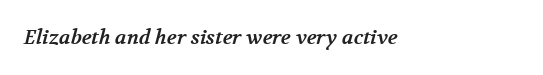
Standard letterfit; no display-style spreading of the glyphs. Plenty of ink on the page — the face is bold. The string is rendered with underlining switched off.
